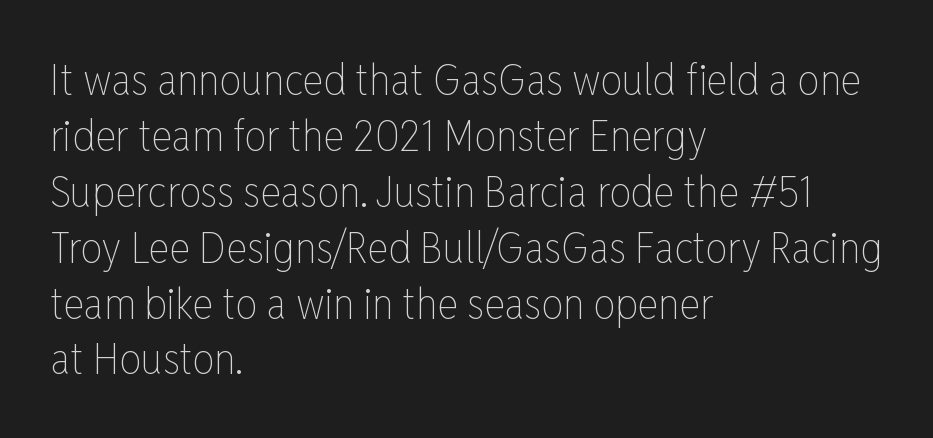
The image shows 44 px thin, condensed type, upright; set left-aligned, normal line spacing (1.27x), normal letter spacing, not underlined; low stroke contrast and a medium x-height.
